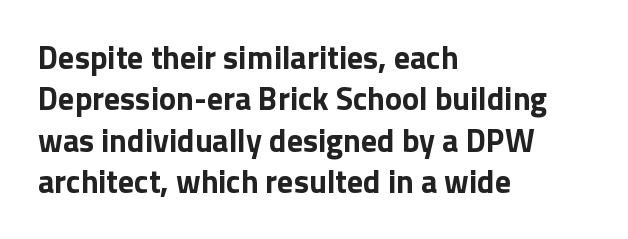
{"serif": "no", "italic": "no", "bold": "yes", "weight": "bold", "width": "normal", "stroke_contrast": "low", "x_height": "medium", "monospaced": "no", "underline": "no", "align": "left", "line_spacing": "normal", "line_spacing_ratio": 1.29, "letter_spacing": "normal", "letter_spacing_em": 0.0, "glyph_px": 32}
